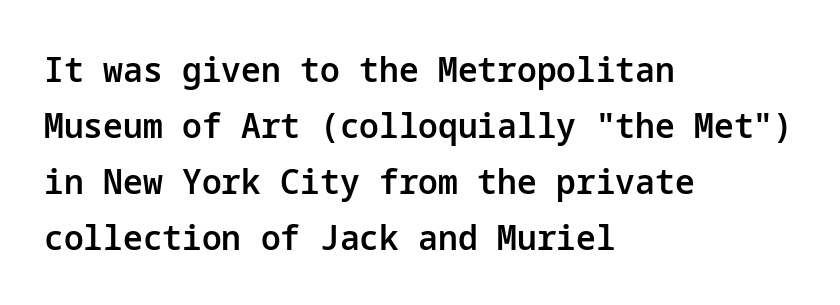
Q: Is the text bold? A: Semi-bold.
Q: Is the text italic (slanted)? A: No, it is upright.
Q: Is the typeface a serif or a sans-serif typeface? A: Sans-serif.
Q: Is the text underlined? A: No.
Q: How is the paragraph aligned? A: Left-aligned.
Q: Is the spacing between letters normal or unusually wide? A: Normal.
Q: Is the spacing between lines tight, normal or loose? A: Normal.
Q: Width (condensed, normal, or wide)? A: Normal.
Q: Stroke contrast? A: Low.
Q: x-height? A: Medium.
